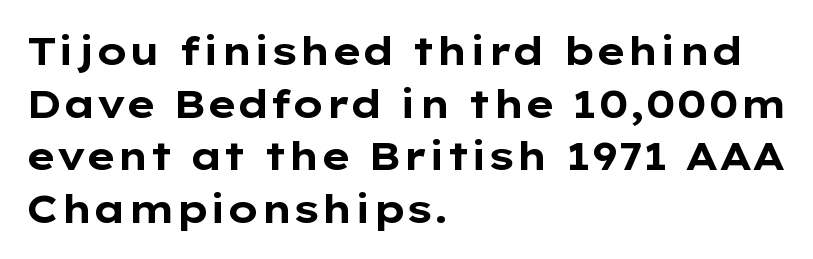
The image shows 39 px bold, wide sans-serif type, upright; set left-aligned, normal line spacing (1.35x), normal letter spacing, not underlined; low stroke contrast and a medium x-height.
